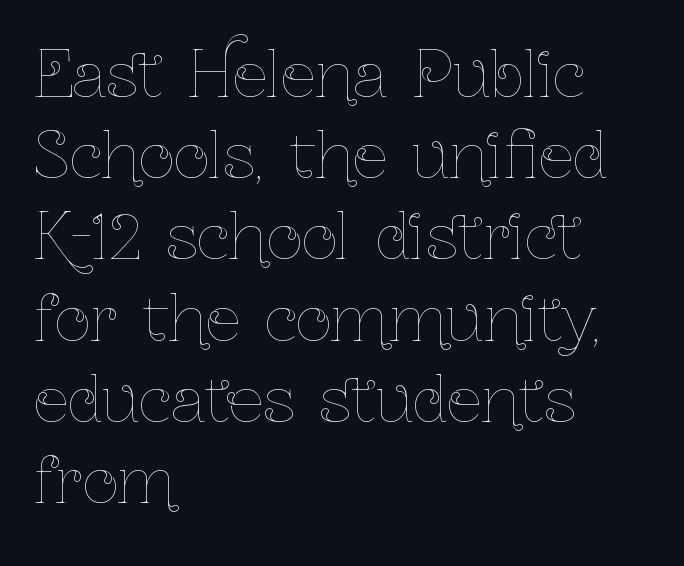
The image shows 62 px thin, condensed type, upright; set left-aligned, normal line spacing (1.31x), normal letter spacing, not underlined; low stroke contrast and a medium x-height.
